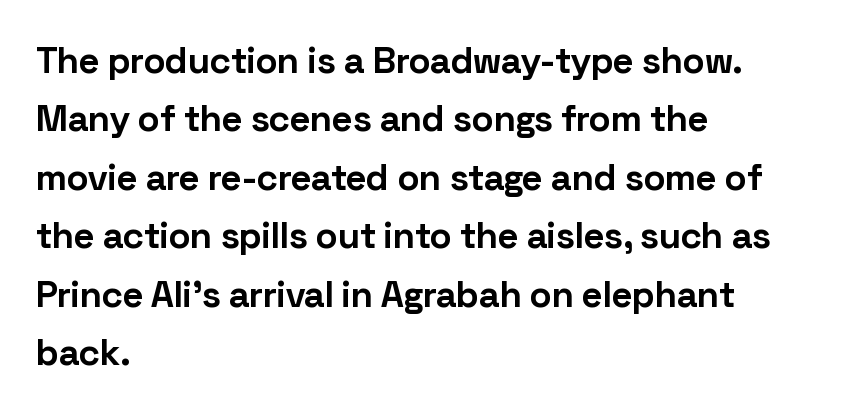
The image shows 37 px bold sans-serif type, upright; set left-aligned, normal line spacing (1.58x), normal letter spacing, not underlined; low stroke contrast and a medium x-height.
